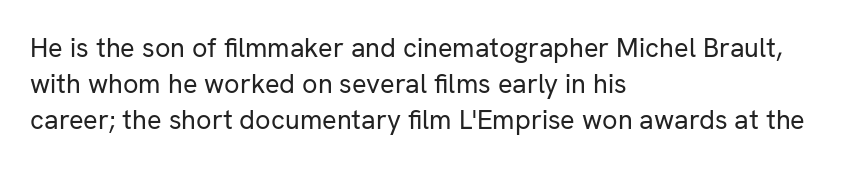
Q: Is the text bold? A: No.
Q: Is the text italic (slanted)? A: No, it is upright.
Q: Is the text underlined? A: No.
Q: How is the paragraph aligned? A: Left-aligned.
Q: Is the spacing between letters normal or unusually wide? A: Normal.
Q: Is the spacing between lines tight, normal or loose? A: Normal.
